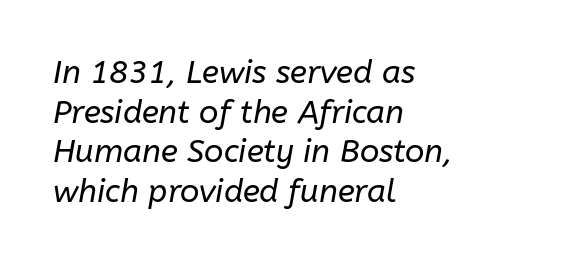
Type without underlining. The paragraph shown leans on its left margin. Looking at the ascenders, they clearly lean. Does extra space separate the letters? No, they use regular spacing. Weight class: somewhere from thin through regular.
